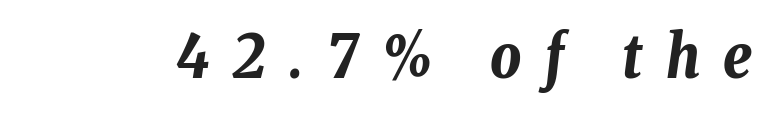
Q: Is the text bold? A: Yes.
Q: Is the text italic (slanted)? A: Yes, it leans right by about 8 degrees.
Q: Is the text underlined? A: No.
Q: Is the spacing between letters normal or unusually wide? A: Unusually wide.
Q: Width (condensed, normal, or wide)? A: Condensed.
Q: Stroke contrast? A: Low.
Q: x-height? A: Medium.
Q: Monospaced? A: No.
